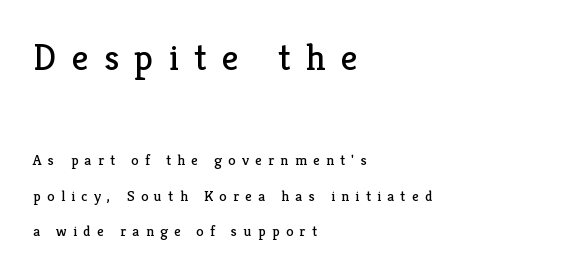
Each word looks stretched out because of the extra space between its letters. This sample has the flowing, uneven cadence of proportional lettering. I'd call this a serif setting — the letters wear small feet. The passage shown stacks its lines with a broad gap. Ink coverage per letter is moderate at most. Reading top to bottom, the characters get smaller at the block break.
